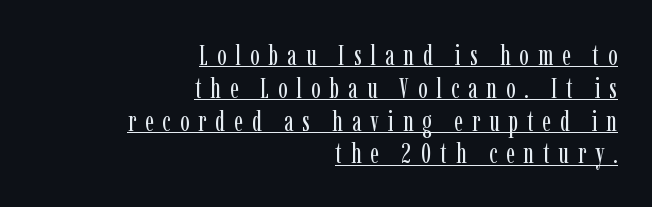
The image shows 28 px regular-weight, condensed serif type, upright; set right-aligned, line spacing 1.17x, unusually wide letter spacing (+0.32 em), underlined; low stroke contrast and a medium x-height.
